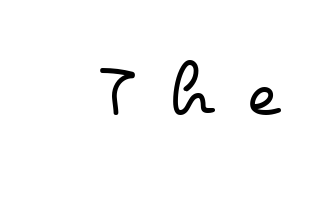
Q: Is the text bold? A: No.
Q: Is the text italic (slanted)? A: No, it is upright.
Q: Is the text underlined? A: No.
Q: Is the spacing between letters normal or unusually wide? A: Unusually wide.
Q: Width (condensed, normal, or wide)? A: Wide.
Q: Stroke contrast? A: Low.
Q: x-height? A: Small.
Q: Monospaced? A: No.
